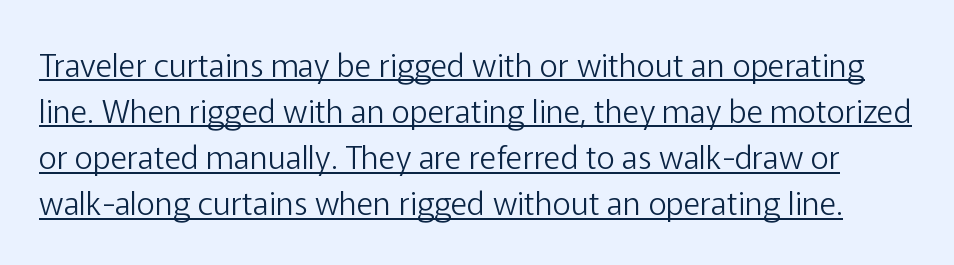
A baseline rule has been typeset under these characters. The passage shown has conventional tracking throughout. Students, observe: this is what conventionally led text looks like. Ordinary non-slanted type is in use. Weight: regular or lighter. Spacing verdict: proportional, widths tailored to each character.
